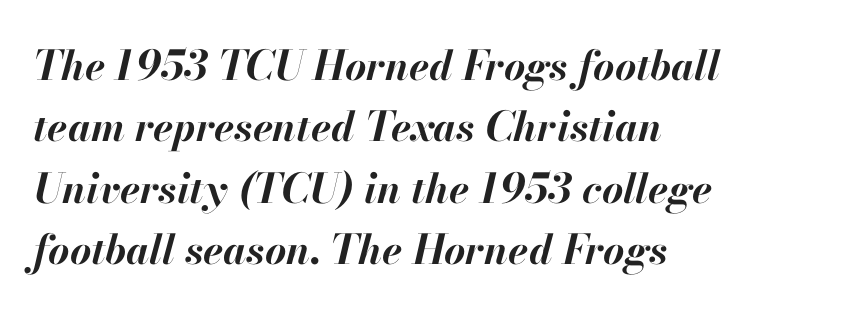
The image shows 41 px bold type, italic (leaning right); set left-aligned, normal line spacing (1.5x), normal letter spacing, not underlined; high stroke contrast and a small x-height.
